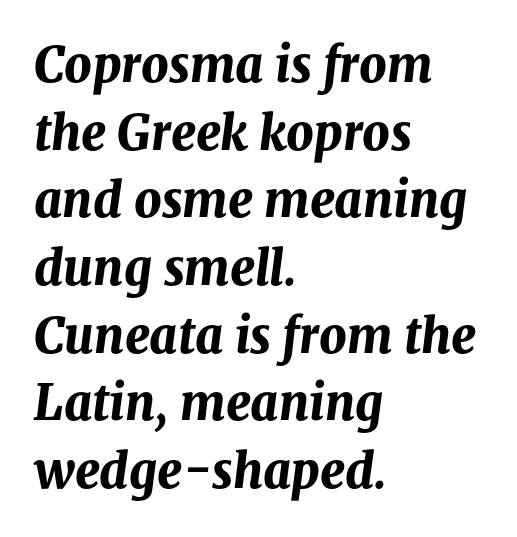
{"italic": "yes", "lean": "right", "slant_degrees": 8, "bold": "yes", "weight": "bold", "width": "normal", "stroke_contrast": "medium", "x_height": "medium", "monospaced": "no", "underline": "no", "align": "left", "line_spacing": "normal", "line_spacing_ratio": 1.41, "letter_spacing": "normal", "letter_spacing_em": 0.0, "glyph_px": 48}
